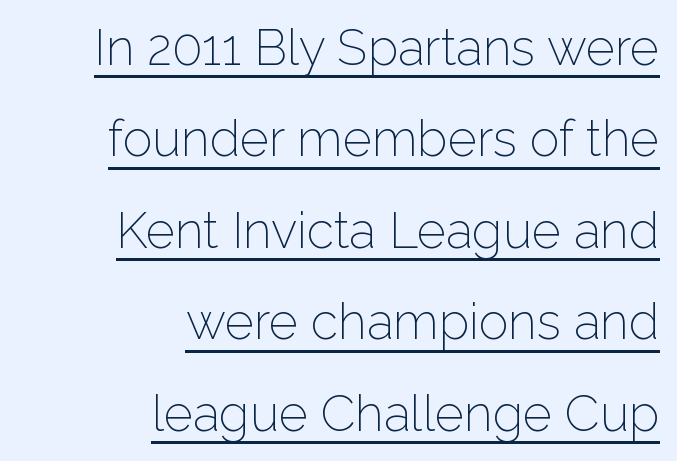
Q: Is the text bold? A: No.
Q: Is the text italic (slanted)? A: No, it is upright.
Q: Is the typeface a serif or a sans-serif typeface? A: Sans-serif.
Q: Is the text underlined? A: Yes.
Q: How is the paragraph aligned? A: Right-aligned.
Q: Is the spacing between letters normal or unusually wide? A: Normal.
Q: Width (condensed, normal, or wide)? A: Normal.
Q: Stroke contrast? A: Low.
Q: x-height? A: Medium.
Q: Monospaced? A: No.
